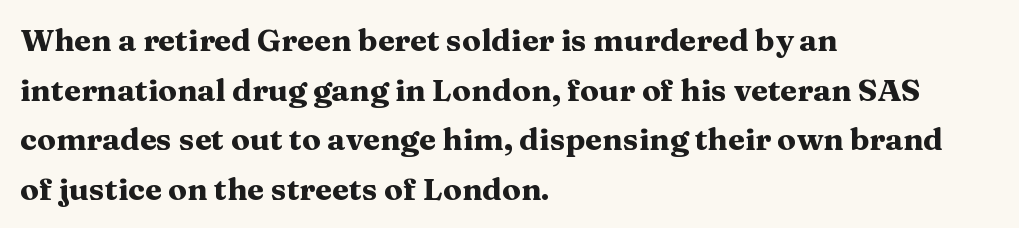
The image shows 31 px heavy, wide serif type, upright; set left-aligned, normal line spacing (1.6x), normal letter spacing, not underlined; medium stroke contrast and a medium x-height.
